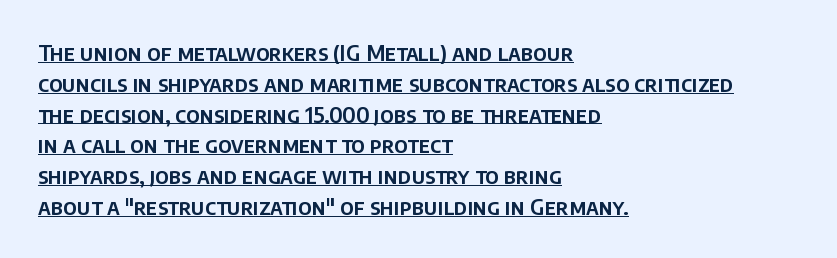
Q: Is the text italic (slanted)? A: No, it is upright.
Q: Is the text underlined? A: Yes.
Q: How is the paragraph aligned? A: Left-aligned.
Q: Is the spacing between letters normal or unusually wide? A: Normal.
Q: Is the spacing between lines tight, normal or loose? A: Normal.
